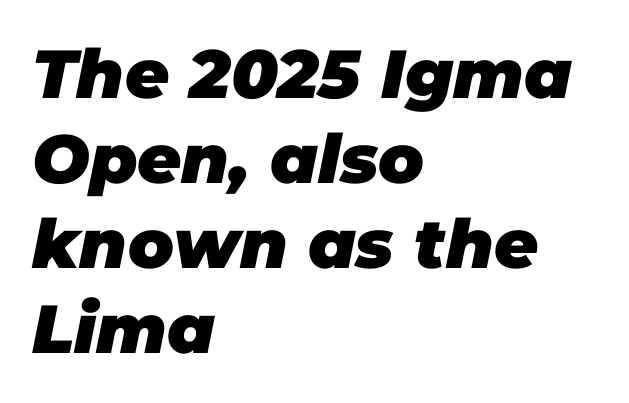
Leading matches the norm, producing a regular column. Italic: yes, the glyphs are oblique. Check under the words: just untouched page. The text block is weighted toward the left margin, trailing off unevenly rightward. The letterforms sit shoulder to shoulder at normal distance.
